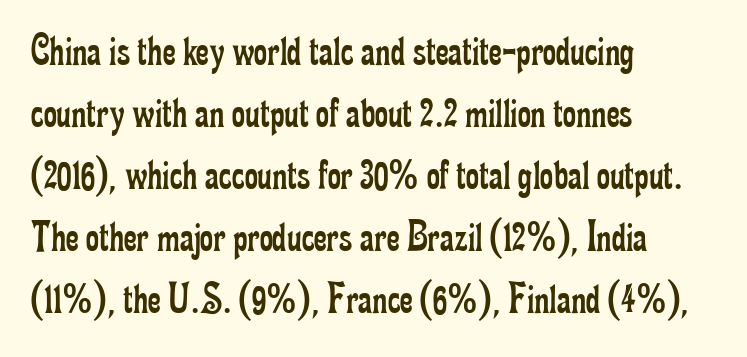
Q: Is the text bold? A: No.
Q: Is the text italic (slanted)? A: No, it is upright.
Q: Is the typeface a serif or a sans-serif typeface? A: Serif.
Q: Is the text underlined? A: No.
Q: How is the paragraph aligned? A: Left-aligned.
Q: Is the spacing between letters normal or unusually wide? A: Normal.
Q: Is the spacing between lines tight, normal or loose? A: Normal.
Q: Width (condensed, normal, or wide)? A: Condensed.
Q: Stroke contrast? A: Low.
Q: x-height? A: Small.
Q: Monospaced? A: No.
